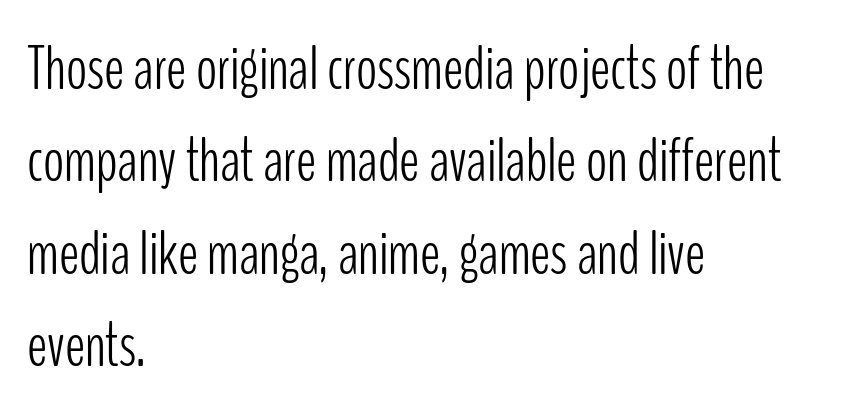
{"serif": "no", "italic": "no", "bold": "no", "weight": "light", "width": "condensed", "stroke_contrast": "low", "x_height": "medium", "monospaced": "no", "underline": "no", "align": "left", "line_spacing": "normal", "line_spacing_ratio": 1.49, "letter_spacing": "normal", "letter_spacing_em": 0.0, "glyph_px": 62}
